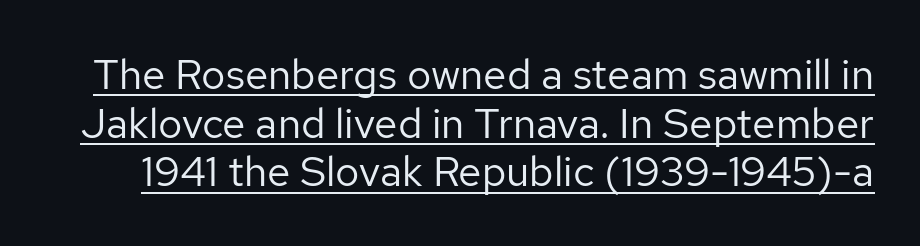
Letter spacing: default. Letters have the restrained weight of plain body copy at most. Quick note: not italic, upright. The passage shown is typed in a proportional face where columns would drift. A sans-serif font was chosen for this passage. Somebody hit Ctrl+U on this one — the words are underlined.
